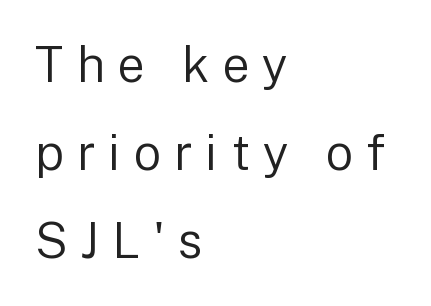
The image shows 49 px regular-weight sans-serif type, upright; set left-aligned, line spacing 1.8x, unusually wide letter spacing (+0.26 em), not underlined; low stroke contrast and a medium x-height.
